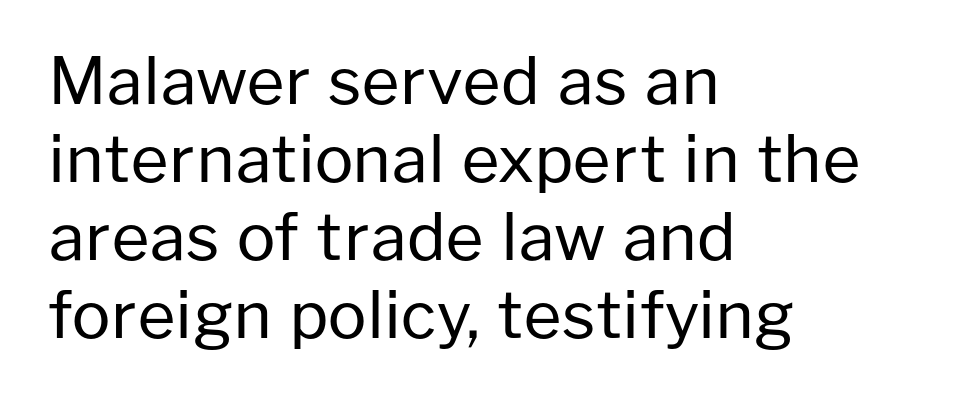
{"serif": "no", "italic": "no", "bold": "no", "weight": "regular", "width": "normal", "stroke_contrast": "low", "x_height": "medium", "monospaced": "no", "underline": "no", "align": "left", "line_spacing_ratio": 1.2, "letter_spacing": "normal", "letter_spacing_em": 0.0, "glyph_px": 65}
